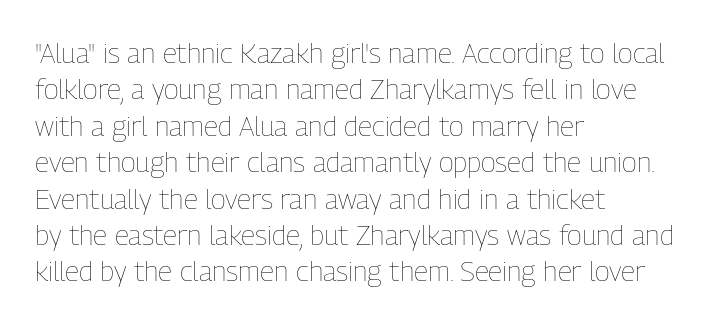
Lines of text with bare space underneath. The weight tops out at a normal text grade. The ragged edge is on the right, which tells us the setting is flush left. Spacing verdict: proportional, widths tailored to each character. The line-height multiplier appears to be the usual default. Every stem runs plumb, perpendicular to the baseline.
